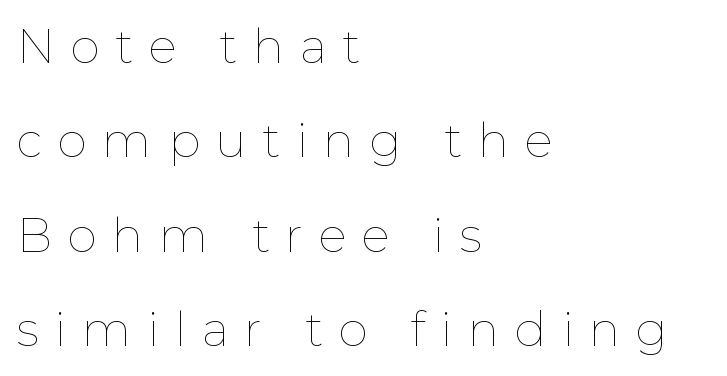
No word sits above an underline. The face used here is proportionally spaced, like ordinary book or web type. Horizontally, the lines are justified to the leading edge only. Caption: expanded tracking, letters set apart. Ordinary non-slanted type is in use. Quick note: interline space is abundant.
